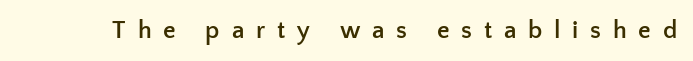
Notice how thick the strokes are: this is what a full bold looks like. The specimen reads as upright at a glance. The letterforms stand isolated, each surrounded by extra space. A clean baseline with only descenders dipping below it.
